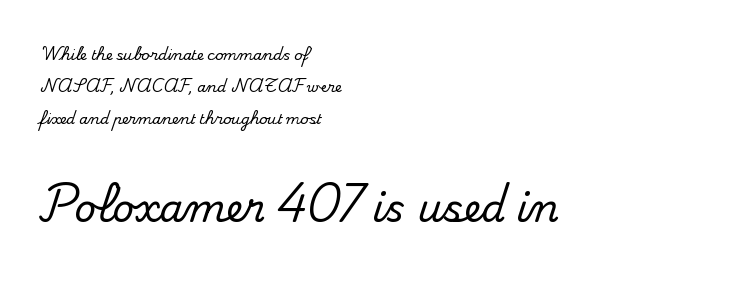
The image shows 38 px text type; set left-aligned, loose line spacing (2.28x), normal letter spacing, not underlined; the second (bottom) block is 2.71x larger; medium stroke contrast and a small x-height.
